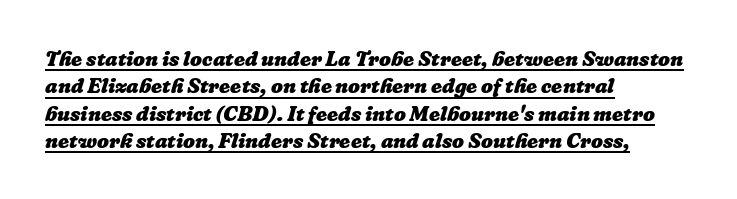
{"bold": "yes", "underline": "yes", "align": "left", "line_spacing": "normal", "line_spacing_ratio": 1.3, "letter_spacing": "normal", "letter_spacing_em": 0.0, "glyph_px": 21}
